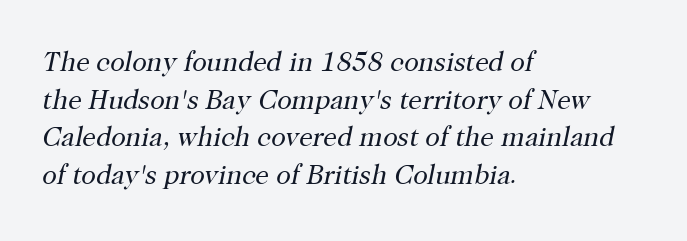
Q: Is the text bold? A: No.
Q: Is the text italic (slanted)? A: Yes, it leans right by about 12 degrees.
Q: Is the text underlined? A: No.
Q: How is the paragraph aligned? A: Left-aligned.
Q: Is the spacing between letters normal or unusually wide? A: Normal.
Q: Is the spacing between lines tight, normal or loose? A: Normal.
